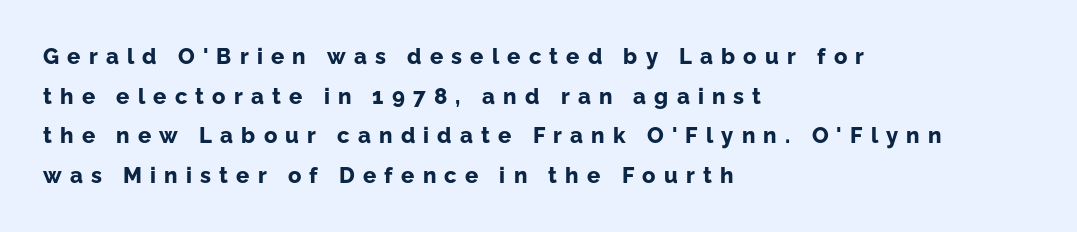
Q: Is the text bold? A: Yes.
Q: Is the text italic (slanted)? A: No, it is upright.
Q: Is the text underlined? A: No.
Q: How is the paragraph aligned? A: Left-aligned.
Q: Is the spacing between letters normal or unusually wide? A: Unusually wide.
